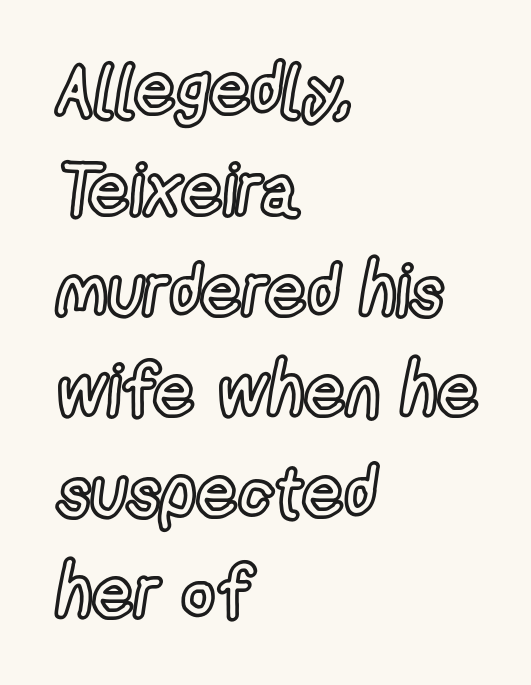
{"width": "condensed", "x_height": "medium", "monospaced": "no", "underline": "no", "align": "left", "line_spacing": "normal", "line_spacing_ratio": 1.4, "letter_spacing": "normal", "letter_spacing_em": 0.0, "glyph_px": 72}
